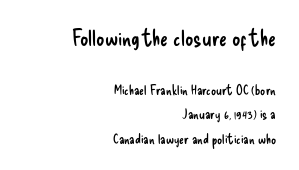
Does extra space separate the letters? No, they use regular spacing. The specimen reads as upright at a glance. No heavy texture on the line: the type isn't bold. The block sitting higher on the canvas is the one with enlarged characters.
